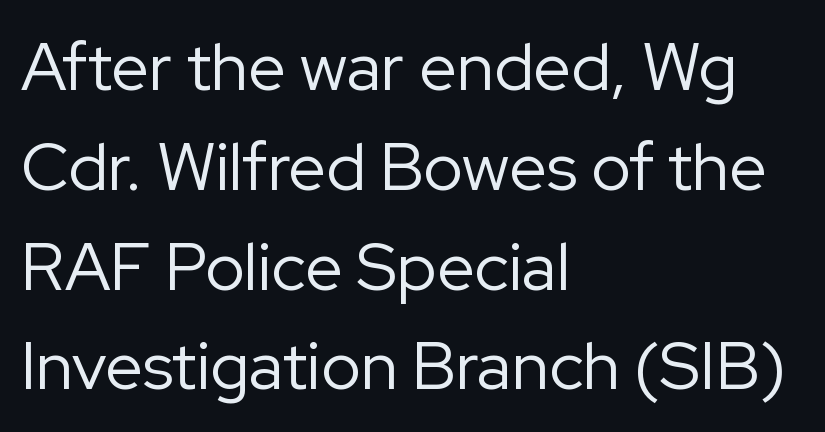
The image shows 67 px regular-weight sans-serif type, upright; set left-aligned, normal line spacing (1.49x), normal letter spacing, not underlined; low stroke contrast and a medium x-height.
